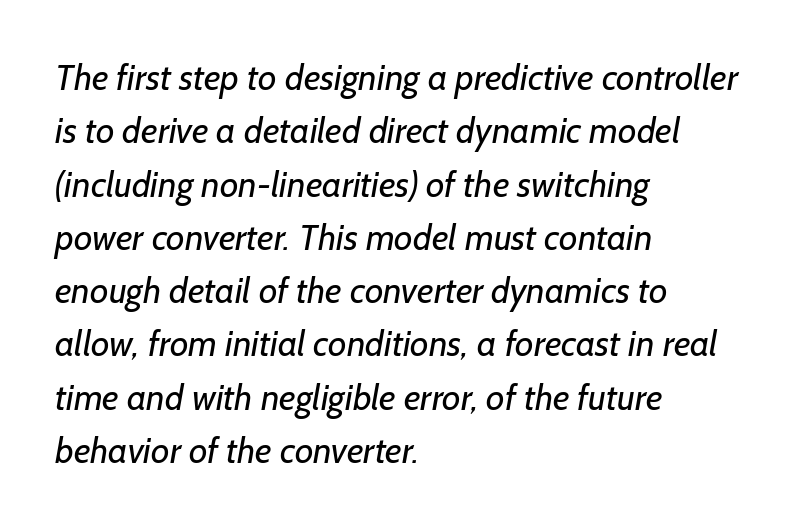
Q: Is the text bold? A: No.
Q: Is the typeface a serif or a sans-serif typeface? A: Sans-serif.
Q: Is the text underlined? A: No.
Q: How is the paragraph aligned? A: Left-aligned.
Q: Is the spacing between letters normal or unusually wide? A: Normal.
Q: Is the spacing between lines tight, normal or loose? A: Normal.
Q: Width (condensed, normal, or wide)? A: Normal.
Q: Stroke contrast? A: Low.
Q: x-height? A: Medium.
Q: Monospaced? A: No.
